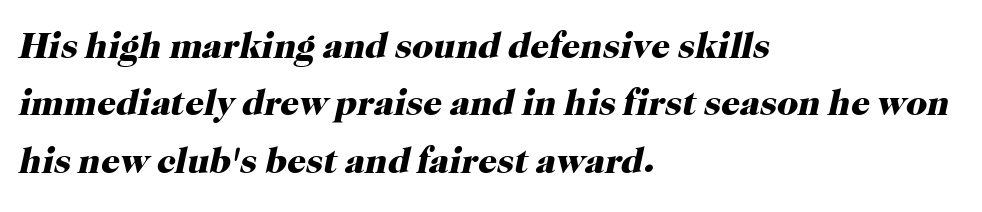
Q: Is the text bold? A: Yes.
Q: Is the text italic (slanted)? A: Yes, it leans right by about 12 degrees.
Q: Is the typeface a serif or a sans-serif typeface? A: Serif.
Q: Is the text underlined? A: No.
Q: How is the paragraph aligned? A: Left-aligned.
Q: Is the spacing between letters normal or unusually wide? A: Normal.
Q: Is the spacing between lines tight, normal or loose? A: Normal.
Q: Width (condensed, normal, or wide)? A: Normal.
Q: Stroke contrast? A: High.
Q: x-height? A: Medium.
Q: Monospaced? A: No.
